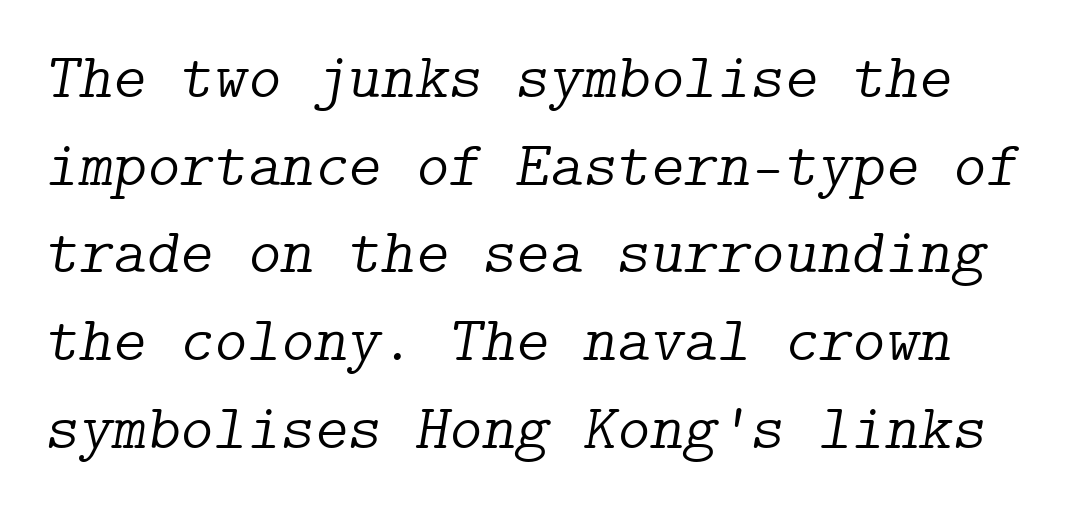
The image shows 64 px light serif type, italic (leaning right); set normal line spacing (1.37x), normal letter spacing, not underlined; low stroke contrast and a medium x-height.
